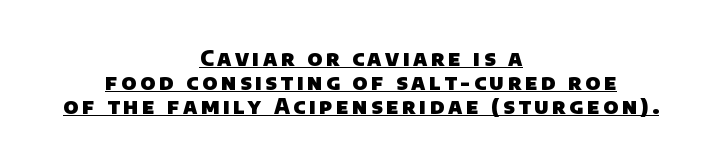
Interline gaps are noticeably narrow in this sample. Typeset on center — no edge is straight. A baseline rule has been typeset under these characters. Every letter is thick-stroked: bold, no question.
